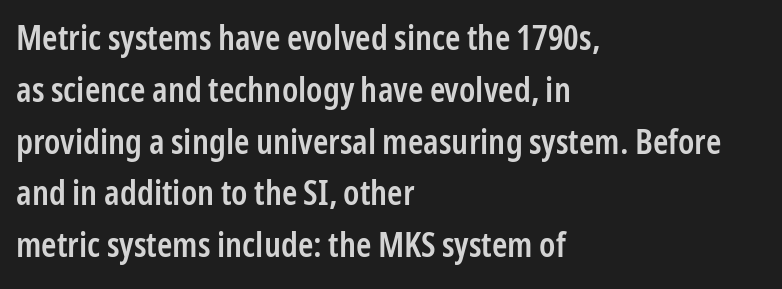
Q: Is the text bold? A: Semi-bold.
Q: Is the text italic (slanted)? A: No, it is upright.
Q: Is the typeface a serif or a sans-serif typeface? A: Sans-serif.
Q: Is the text underlined? A: No.
Q: How is the paragraph aligned? A: Left-aligned.
Q: Is the spacing between letters normal or unusually wide? A: Normal.
Q: Is the spacing between lines tight, normal or loose? A: Normal.
Q: Width (condensed, normal, or wide)? A: Condensed.
Q: Stroke contrast? A: Low.
Q: x-height? A: Medium.
Q: Monospaced? A: No.
